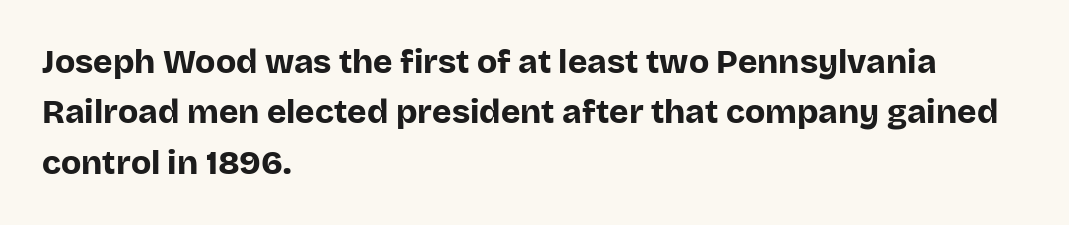
Compared with typical paragraphs, the rows here are spaced about the same. This sample has the flowing, uneven cadence of proportional lettering. The face used here has the dense, thick strokes of a bold. No italicization has been applied; the sample stays upright.
